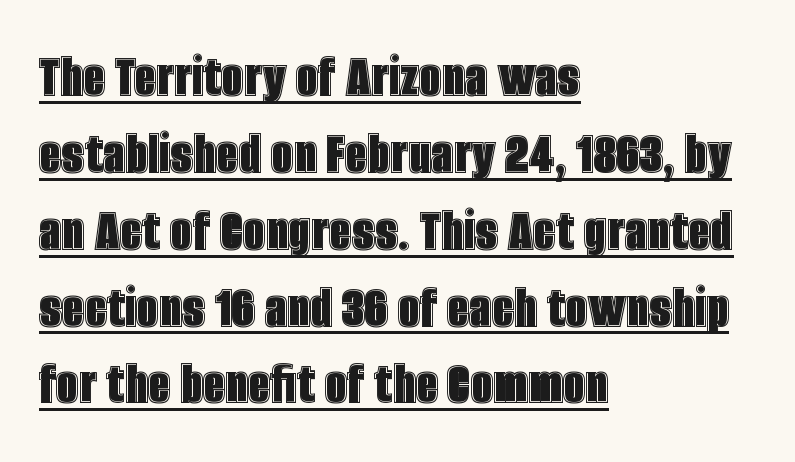
Q: Is the text italic (slanted)? A: No, it is upright.
Q: Is the text underlined? A: Yes.
Q: How is the paragraph aligned? A: Left-aligned.
Q: Is the spacing between letters normal or unusually wide? A: Normal.
Q: Width (condensed, normal, or wide)? A: Condensed.
Q: x-height? A: Large.
Q: Monospaced? A: No.
